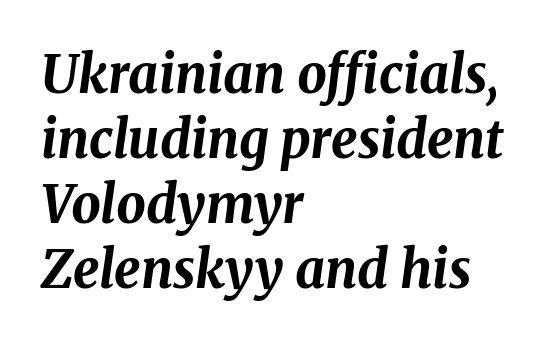
These lines are rendered in a variable-pitch font. The face used here has the dense, thick strokes of a bold. Nobody drew a line under any word here. The face used here is rendered with its standard letterfit. Horizontal alignment here is leftward, the default for most running prose.
